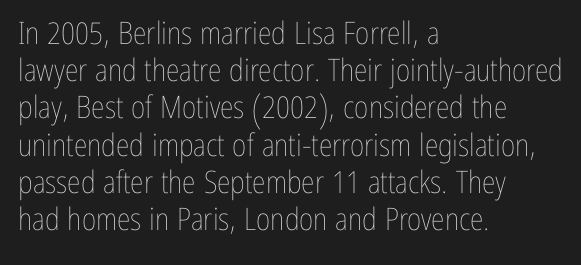
The image shows 31 px thin, condensed type, upright; set left-aligned, line spacing 1.2x, normal letter spacing, not underlined; low stroke contrast and a medium x-height.
